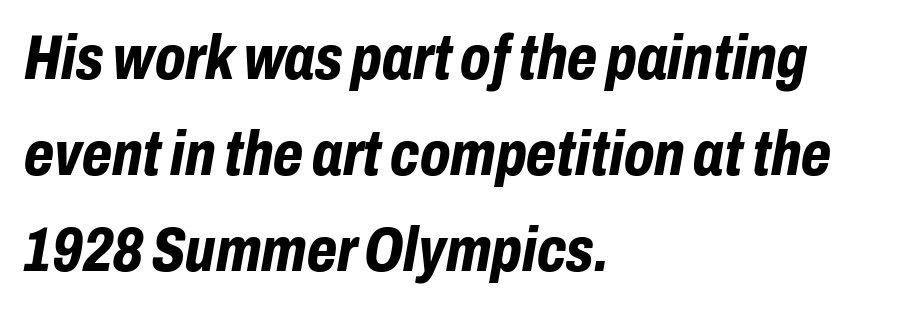
Every letter is thick-stroked: bold, no question. This sample keeps an unexceptional amount of space between lines. Short and long lines alike share a common starting point at left. The strip under each line holds only bare page. The axis of the letterforms is tilted away from vertical. Varying glyph widths throughout — classic text-font behaviour.
